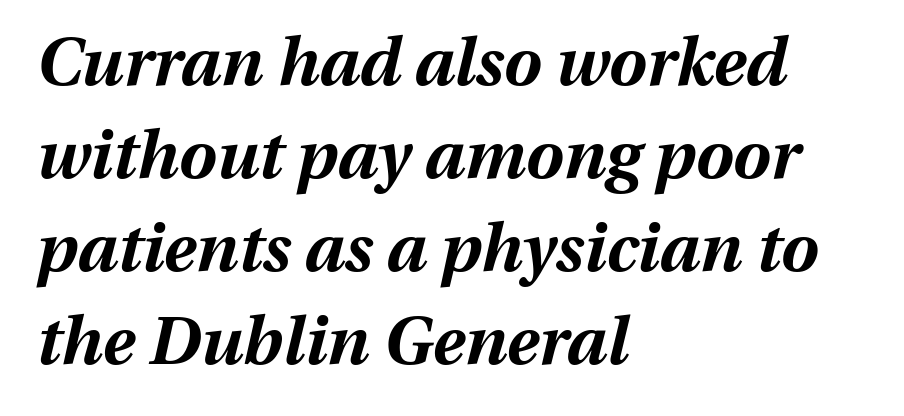
Q: Is the text bold? A: Yes.
Q: Is the text italic (slanted)? A: Yes, it leans right by about 13 degrees.
Q: Is the text underlined? A: No.
Q: How is the paragraph aligned? A: Left-aligned.
Q: Is the spacing between letters normal or unusually wide? A: Normal.
Q: Is the spacing between lines tight, normal or loose? A: Normal.
Q: Width (condensed, normal, or wide)? A: Normal.
Q: Stroke contrast? A: Medium.
Q: x-height? A: Medium.
Q: Monospaced? A: No.
